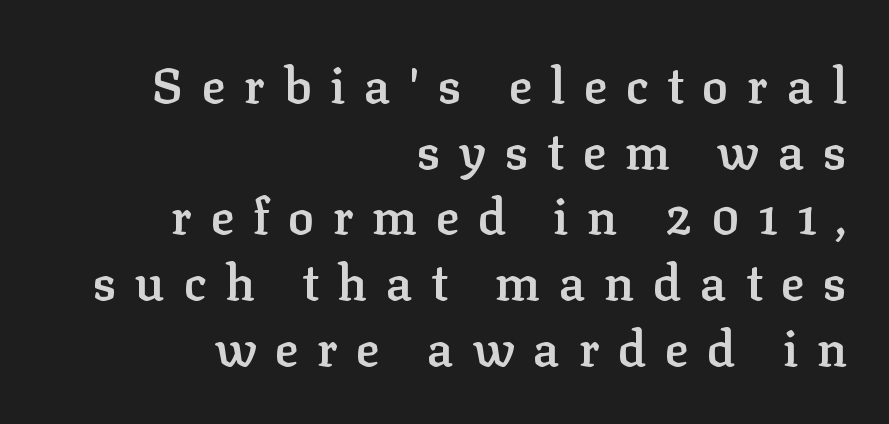
The strip under each line holds only bare page. Upright lettering throughout. Does the leading feel generous? No, just average. The passage shown is typed in a proportional face where columns would drift. Letter spacing: wide.
